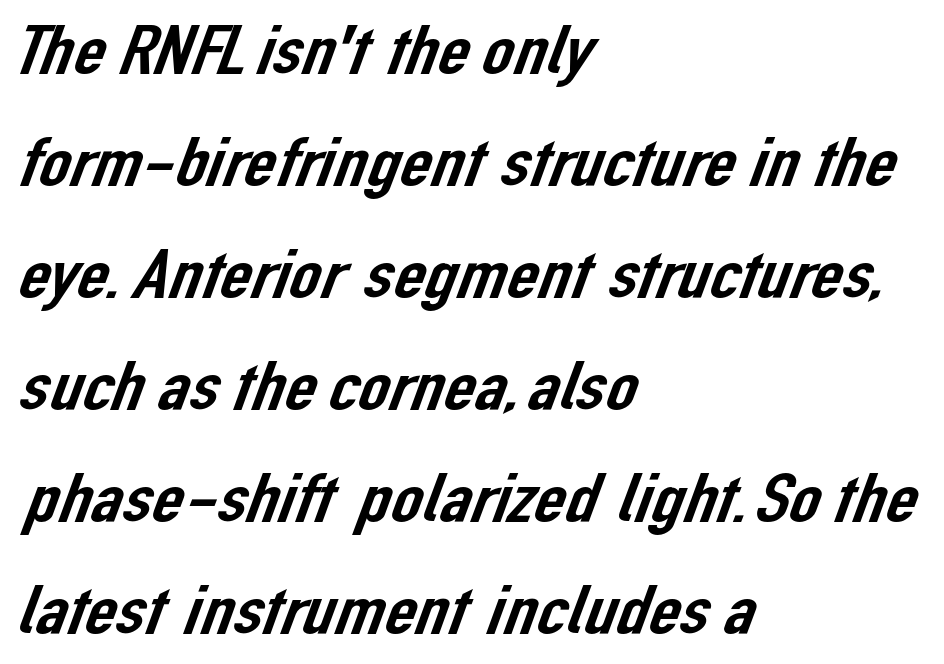
Q: Is the typeface a serif or a sans-serif typeface? A: Sans-serif.
Q: Is the text underlined? A: No.
Q: How is the paragraph aligned? A: Left-aligned.
Q: Is the spacing between letters normal or unusually wide? A: Normal.
Q: Is the spacing between lines tight, normal or loose? A: Normal.
Q: Width (condensed, normal, or wide)? A: Normal.
Q: Stroke contrast? A: Low.
Q: x-height? A: Medium.
Q: Monospaced? A: No.
